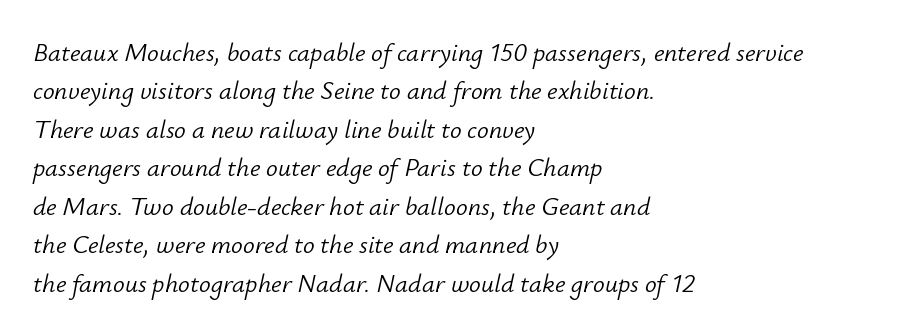
The image shows 26 px text type, italic (leaning right); set left-aligned, normal line spacing (1.48x), normal letter spacing, not underlined.
